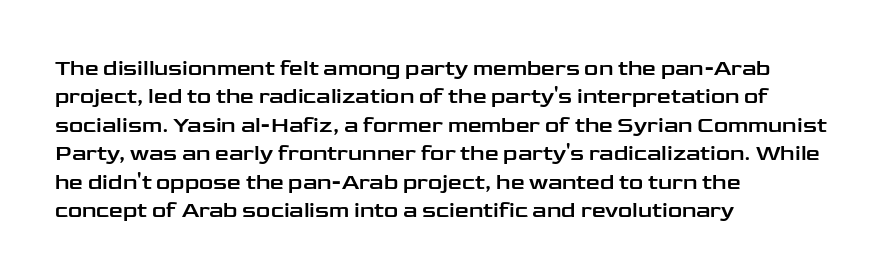
{"italic": "no", "underline": "no", "align": "left", "line_spacing": "normal", "line_spacing_ratio": 1.29, "letter_spacing": "normal", "letter_spacing_em": 0.0, "glyph_px": 22}
